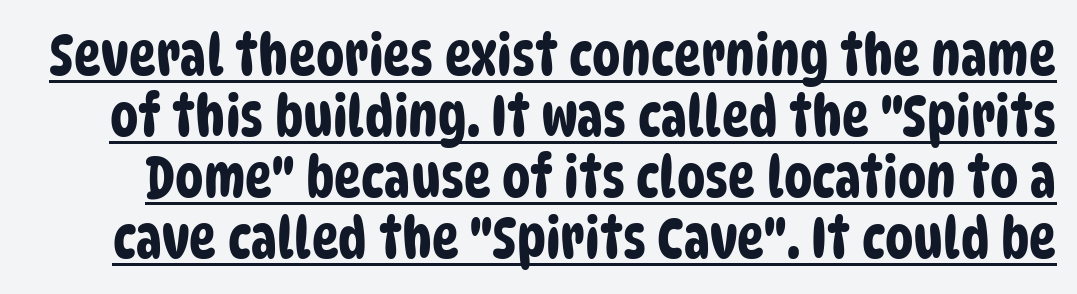
Q: Is the typeface a serif or a sans-serif typeface? A: Sans-serif.
Q: Is the text underlined? A: Yes.
Q: Is the spacing between letters normal or unusually wide? A: Normal.
Q: Is the spacing between lines tight, normal or loose? A: Tight.
Q: Width (condensed, normal, or wide)? A: Condensed.
Q: Stroke contrast? A: Low.
Q: x-height? A: Large.
Q: Monospaced? A: No.
